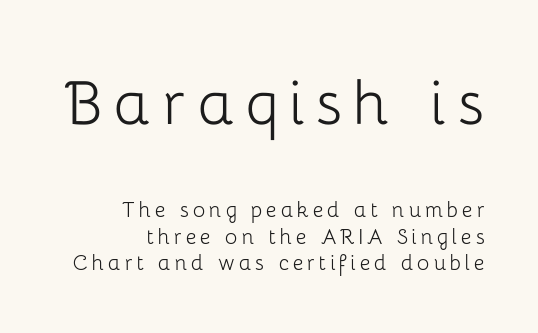
Q: Is the text bold? A: No.
Q: Is the text italic (slanted)? A: No, it is upright.
Q: Is the typeface a serif or a sans-serif typeface? A: Sans-serif.
Q: Is the text underlined? A: No.
Q: How is the paragraph aligned? A: Right-aligned.
Q: Is the spacing between lines tight, normal or loose? A: Tight.
Q: Which block of text is set in a larger size, the first (top) or the second (bottom)? A: The first (top) one.
Q: Width (condensed, normal, or wide)? A: Normal.
Q: Stroke contrast? A: Low.
Q: x-height? A: Medium.
Q: Monospaced? A: No.
